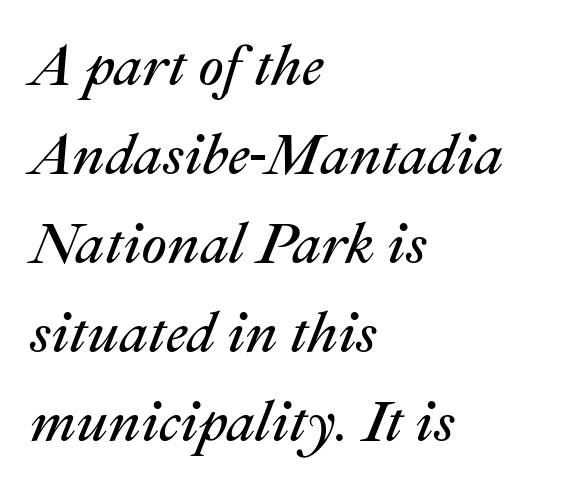
Q: Is the text bold? A: No.
Q: Is the text italic (slanted)? A: Yes, it leans right by about 22 degrees.
Q: Is the text underlined? A: No.
Q: How is the paragraph aligned? A: Left-aligned.
Q: Is the spacing between letters normal or unusually wide? A: Normal.
Q: Is the spacing between lines tight, normal or loose? A: Normal.
Q: Width (condensed, normal, or wide)? A: Normal.
Q: Stroke contrast? A: Medium.
Q: x-height? A: Medium.
Q: Monospaced? A: No.
